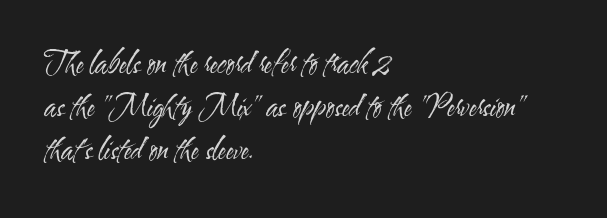
Line beginnings align vertically; line endings do not. Check the space under the baseline: it is left empty. Letters have the restrained weight of plain body copy at most. Examine the stroke ends and you'll find no serifs. This sample has the flowing, uneven cadence of proportional lettering.
